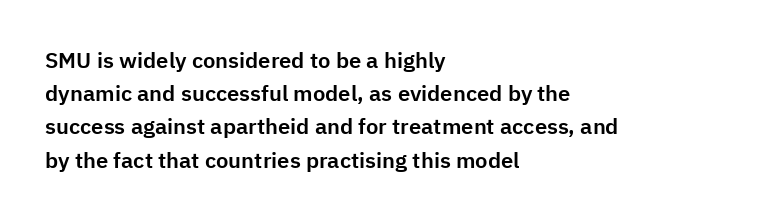
These lines keep a tight, regular rhythm from letter to letter. Vertical spacing — default. No word sits above an underline. The setting favours the left margin, as ordinary paragraphs usually do. The font's upright variant was chosen for this text.
